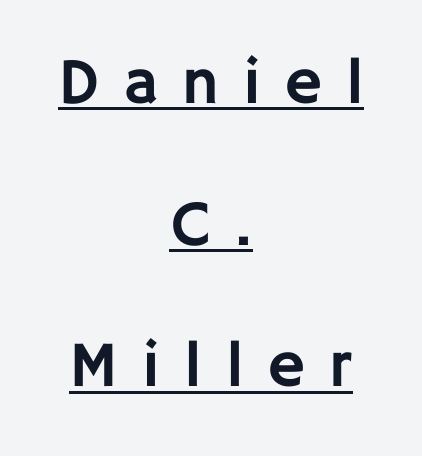
When letters stand straight like this, we call the style roman or upright. You can see a thin bar hugging the bottom of the glyphs. Compared with a flush-left layout, this one balances lines on the center instead. No feet cap the strokes, marking this as sans-serif type. How are the letters spaced? Widely, with obvious added tracking.
